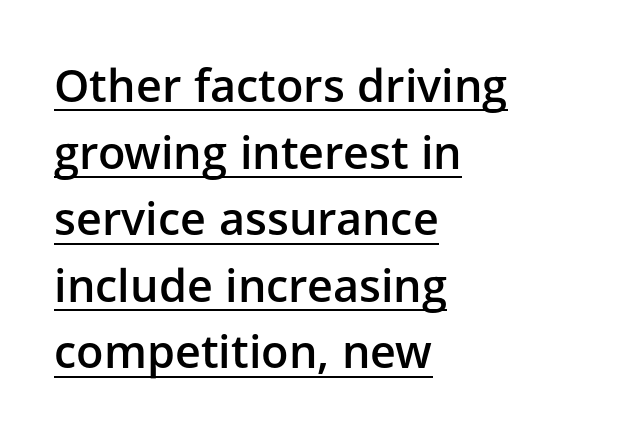
Q: Is the text bold? A: Semi-bold.
Q: Is the text italic (slanted)? A: No, it is upright.
Q: Is the typeface a serif or a sans-serif typeface? A: Sans-serif.
Q: Is the text underlined? A: Yes.
Q: How is the paragraph aligned? A: Left-aligned.
Q: Is the spacing between letters normal or unusually wide? A: Normal.
Q: Is the spacing between lines tight, normal or loose? A: Normal.
Q: Width (condensed, normal, or wide)? A: Normal.
Q: Stroke contrast? A: Low.
Q: x-height? A: Medium.
Q: Monospaced? A: No.
